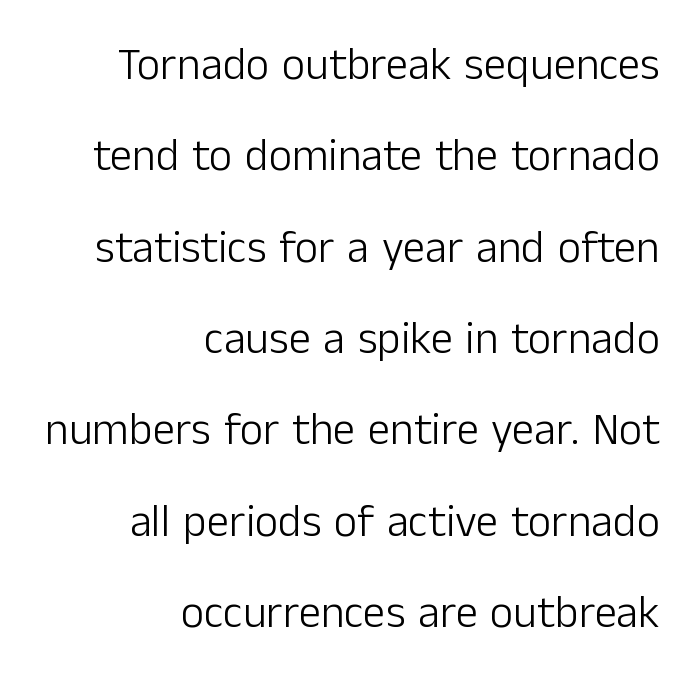
Q: Is the text bold? A: No.
Q: Is the text italic (slanted)? A: No, it is upright.
Q: Is the typeface a serif or a sans-serif typeface? A: Sans-serif.
Q: Is the text underlined? A: No.
Q: How is the paragraph aligned? A: Right-aligned.
Q: Is the spacing between letters normal or unusually wide? A: Normal.
Q: Is the spacing between lines tight, normal or loose? A: Loose.
Q: Width (condensed, normal, or wide)? A: Normal.
Q: Stroke contrast? A: Low.
Q: x-height? A: Medium.
Q: Monospaced? A: No.
